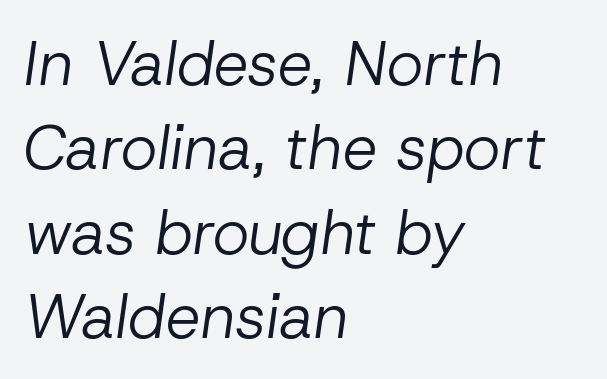
Q: Is the text bold? A: No.
Q: Is the text italic (slanted)? A: Yes, it leans right by about 8 degrees.
Q: Is the text underlined? A: No.
Q: How is the paragraph aligned? A: Left-aligned.
Q: Is the spacing between letters normal or unusually wide? A: Normal.
Q: Is the spacing between lines tight, normal or loose? A: Normal.
Q: Width (condensed, normal, or wide)? A: Normal.
Q: Stroke contrast? A: Low.
Q: x-height? A: Medium.
Q: Monospaced? A: No.
